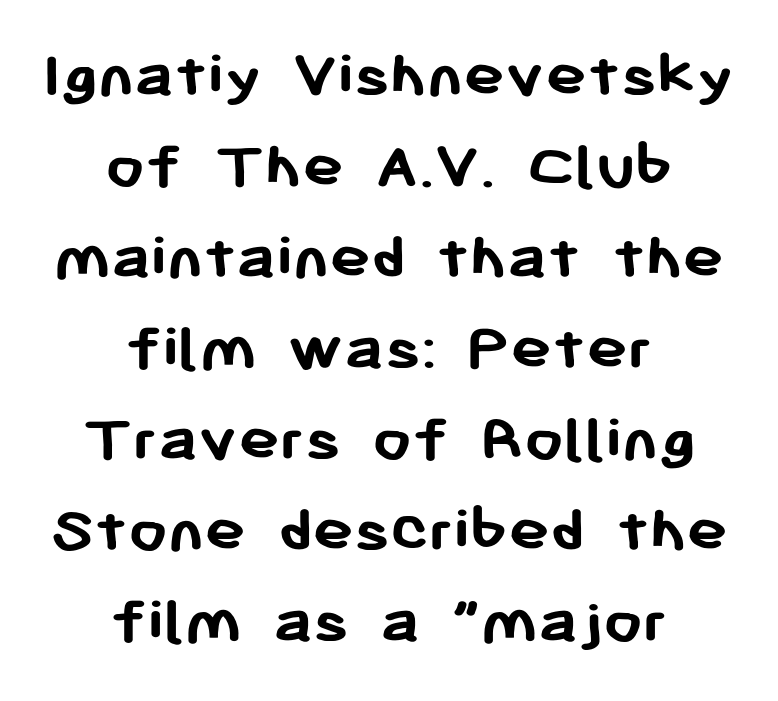
{"serif": "no", "italic": "no", "bold": "yes", "weight": "semibold", "width": "normal", "stroke_contrast": "low", "x_height": "medium", "monospaced": "no", "underline": "no", "align": "center", "line_spacing": "normal", "line_spacing_ratio": 1.32, "letter_spacing": "normal", "letter_spacing_em": 0.0, "glyph_px": 69}
